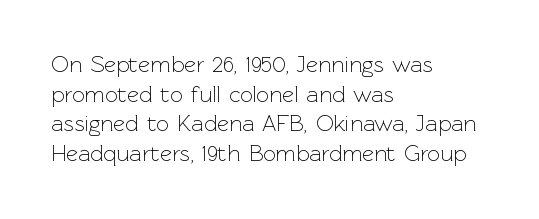
The lines sit at an ordinary, default distance from one another. The rag falls on the right side of this text block. The characters are drawn with everyday or finer stroke widths. Descender tails drop into unmarked territory.
